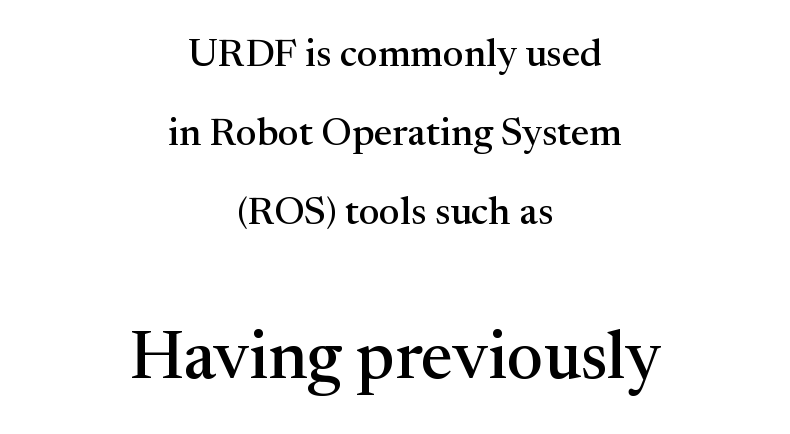
The image shows 68 px serif type, upright; set centered, loose line spacing (2.02x), normal letter spacing, not underlined; the second (bottom) block is 1.74x larger; medium stroke contrast and a medium x-height.
